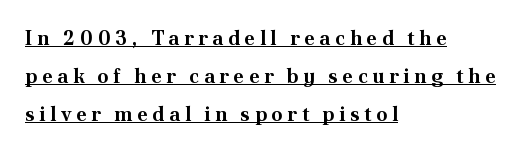
{"italic": "no", "bold": "yes", "underline": "yes", "align": "left", "line_spacing": "loose", "line_spacing_ratio": 1.9, "letter_spacing": "wide", "letter_spacing_em": 0.23, "glyph_px": 20}
